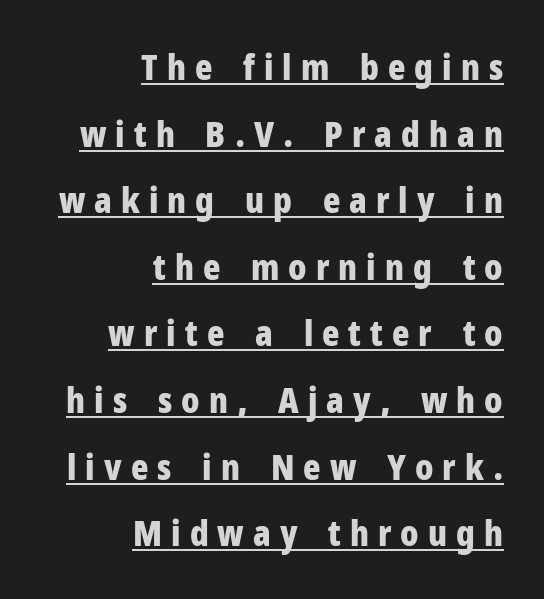
The image shows 36 px bold, condensed sans-serif type, upright; set right-aligned, line spacing 1.85x, unusually wide letter spacing (+0.25 em), underlined; low stroke contrast and a medium x-height.
